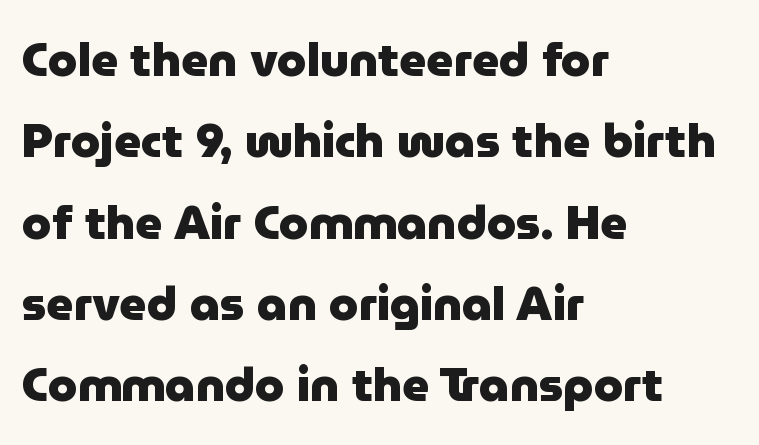
Q: Is the text bold? A: Yes.
Q: Is the text italic (slanted)? A: No, it is upright.
Q: Is the typeface a serif or a sans-serif typeface? A: Sans-serif.
Q: Is the text underlined? A: No.
Q: How is the paragraph aligned? A: Left-aligned.
Q: Is the spacing between letters normal or unusually wide? A: Normal.
Q: Width (condensed, normal, or wide)? A: Normal.
Q: Stroke contrast? A: Low.
Q: x-height? A: Medium.
Q: Monospaced? A: No.
